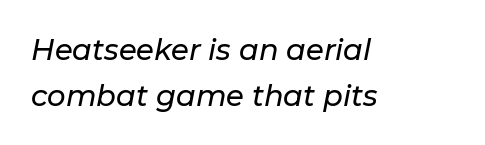
Q: Is the text italic (slanted)? A: Yes, it leans right by about 11 degrees.
Q: Is the text underlined? A: No.
Q: How is the paragraph aligned? A: Left-aligned.
Q: Is the spacing between letters normal or unusually wide? A: Normal.
Q: Is the spacing between lines tight, normal or loose? A: Normal.
Q: Width (condensed, normal, or wide)? A: Normal.
Q: Stroke contrast? A: Low.
Q: x-height? A: Medium.
Q: Monospaced? A: No.
